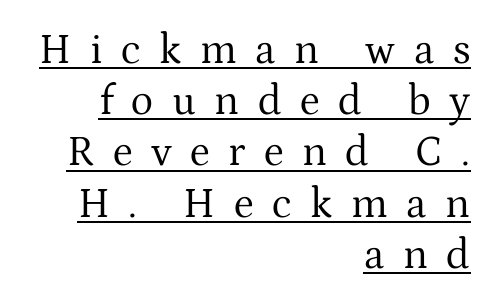
Visually the block forms a straight wall on the right and a jagged coastline on the left. The line texture is sparse and dotted thanks to wide tracking. These characters rest on top of a visible drawn line. Spacing verdict: proportional, widths tailored to each character. Quick note: not italic, upright.
